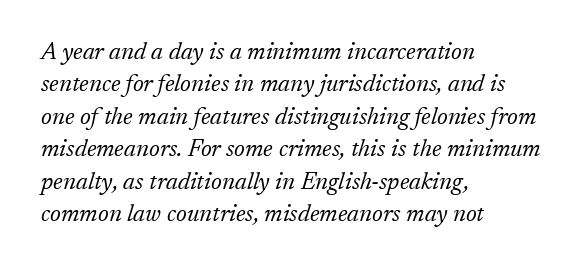
{"italic": "yes", "lean": "right", "slant_degrees": 17, "bold": "no", "underline": "no", "align": "left", "line_spacing": "normal", "line_spacing_ratio": 1.35, "letter_spacing": "normal", "letter_spacing_em": 0.0, "glyph_px": 24}
